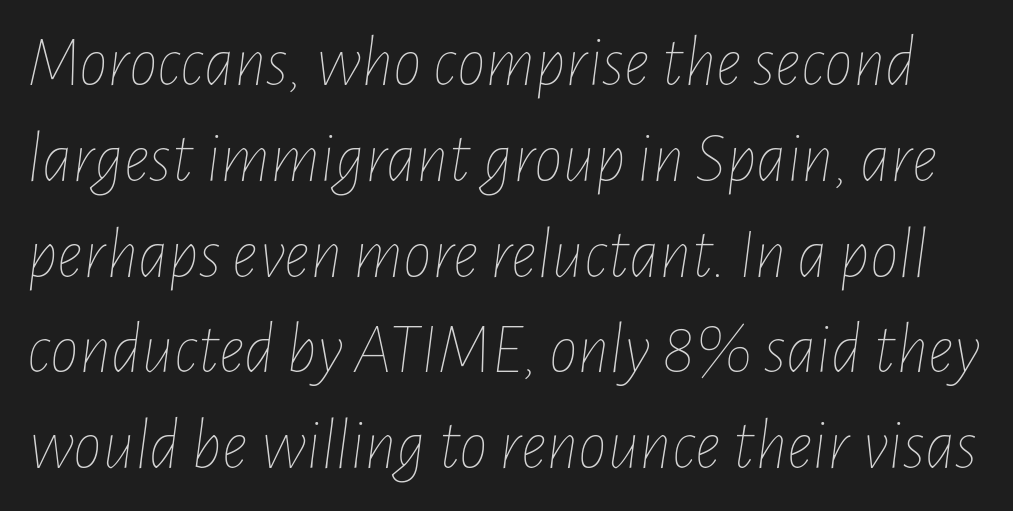
Rendered with sloped, italic letterforms. How would I describe the line gaps? Plain and ordinary. These lines are rendered in a variable-pitch font. Letters have the restrained weight of plain body copy at most. Descenders hang freely into open space.
